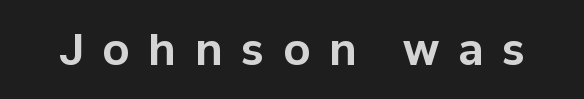
The image shows 43 px bold sans-serif type, upright; set unusually wide letter spacing (+0.43 em), not underlined; low stroke contrast and a medium x-height.
